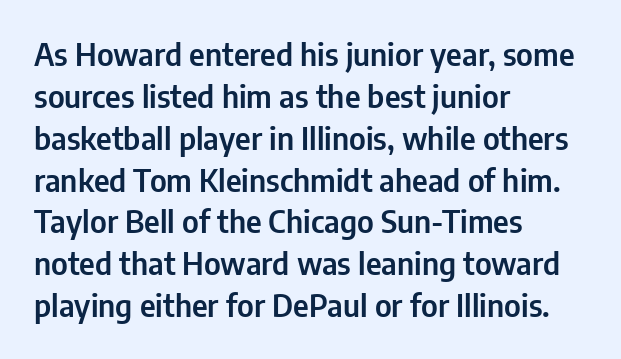
Q: Is the text italic (slanted)? A: No, it is upright.
Q: Is the typeface a serif or a sans-serif typeface? A: Sans-serif.
Q: Is the text underlined? A: No.
Q: How is the paragraph aligned? A: Left-aligned.
Q: Is the spacing between letters normal or unusually wide? A: Normal.
Q: Is the spacing between lines tight, normal or loose? A: Normal.
Q: Width (condensed, normal, or wide)? A: Condensed.
Q: Stroke contrast? A: Low.
Q: x-height? A: Medium.
Q: Monospaced? A: No.
